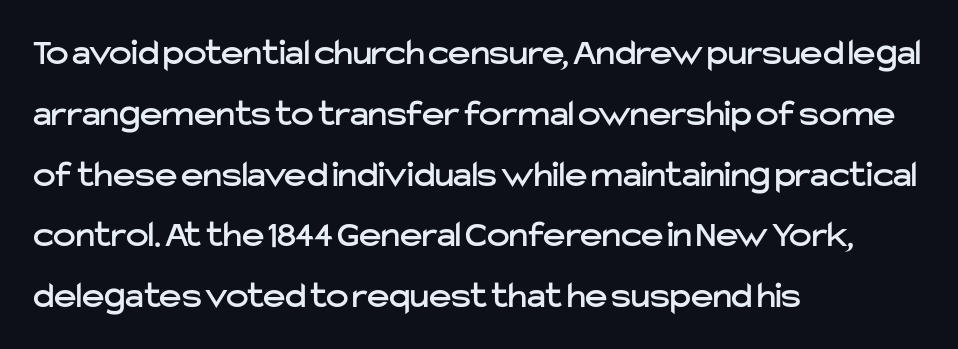
{"serif": "no", "italic": "no", "width": "normal", "stroke_contrast": "low", "x_height": "medium", "monospaced": "no", "underline": "no", "align": "left", "line_spacing": "normal", "line_spacing_ratio": 1.6, "letter_spacing": "normal", "letter_spacing_em": 0.0, "glyph_px": 38}
